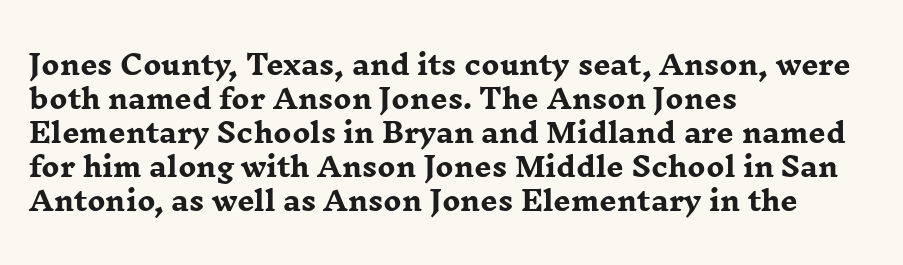
{"italic": "no", "bold": "yes", "underline": "no", "align": "left", "line_spacing": "normal", "line_spacing_ratio": 1.26, "letter_spacing": "normal", "letter_spacing_em": 0.0, "glyph_px": 27}
